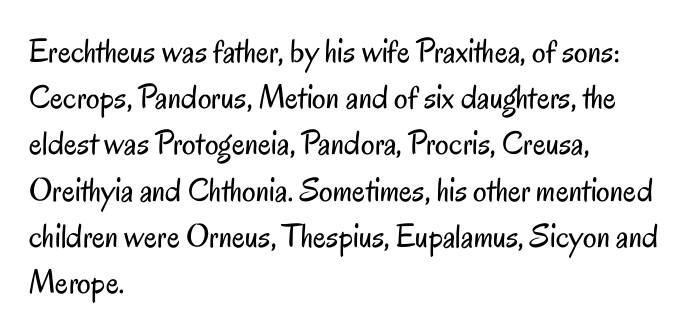
Q: Is the text bold? A: No.
Q: Is the text italic (slanted)? A: No, it is upright.
Q: Is the typeface a serif or a sans-serif typeface? A: Sans-serif.
Q: Is the text underlined? A: No.
Q: How is the paragraph aligned? A: Left-aligned.
Q: Is the spacing between letters normal or unusually wide? A: Normal.
Q: Is the spacing between lines tight, normal or loose? A: Normal.
Q: Width (condensed, normal, or wide)? A: Condensed.
Q: Stroke contrast? A: Low.
Q: x-height? A: Small.
Q: Monospaced? A: No.
